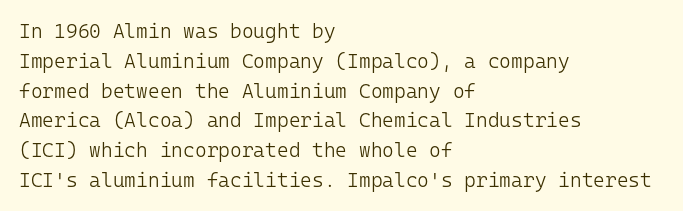
Rule under the text: the space is simply empty. Upright lettering throughout. This rendering leaves character spacing at its baseline value. If you drew a ruler down the left edge, every line would touch it. Is there much room between lines? A standard amount, neither cramped nor airy. This reads as an unemphasized weight, regular at the heaviest.
